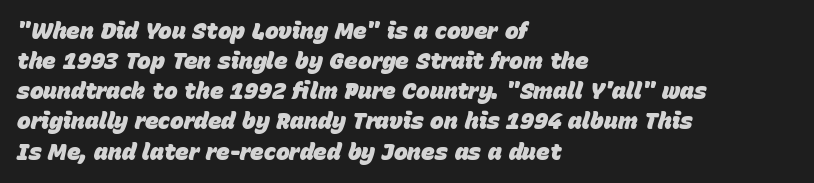
The image shows 23 px bold type, italic (leaning right); set left-aligned, normal line spacing (1.31x), normal letter spacing, not underlined.
